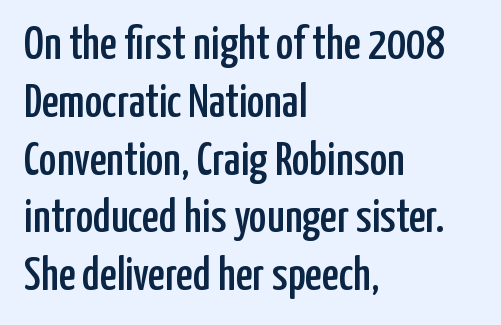
The horizontal fit of the characters is conventional and even. The font's upright variant was chosen for this text. The typeface chosen for these lines omits serifs. Each line starts at the same left margin while the right side varies. The string is rendered with underlining switched off. Is this a fixed-width face? No — the glyphs have proportional, varying widths.
